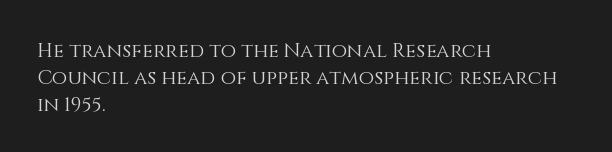
Unlike italic type, these characters show no tilt at all. Honestly, there is no underline to notice here at all. The ragged edge is on the right, which tells us the setting is flush left. Tracking here is standard; glyphs follow each other at the usual distance.
